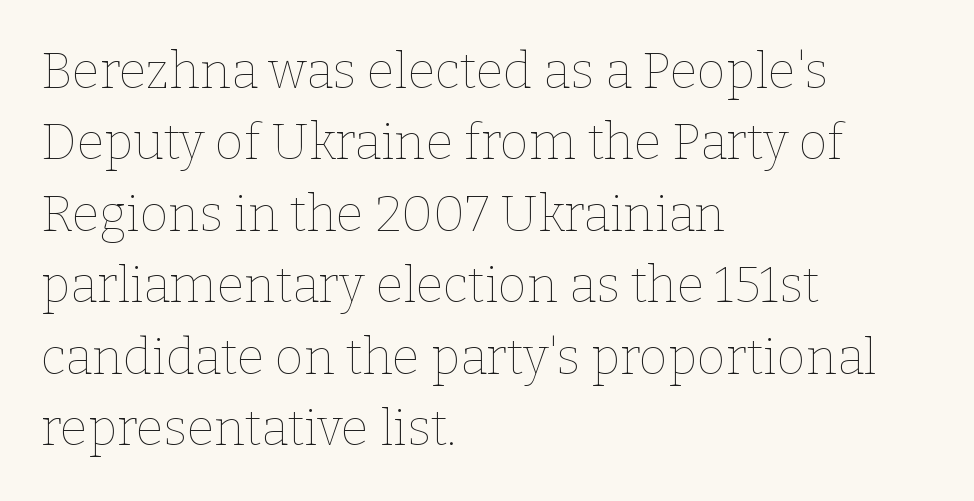
{"italic": "no", "bold": "no", "weight": "thin", "width": "normal", "stroke_contrast": "low", "x_height": "medium", "monospaced": "no", "underline": "no", "align": "left", "line_spacing": "normal", "line_spacing_ratio": 1.43, "letter_spacing": "normal", "letter_spacing_em": 0.0, "glyph_px": 50}
